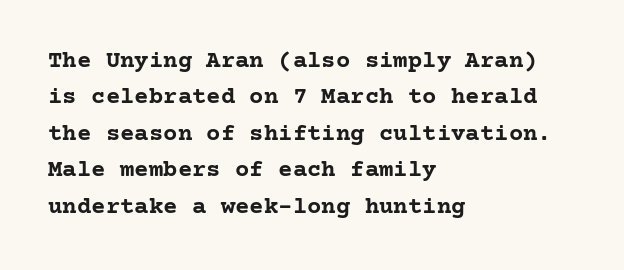
Q: Is the text bold? A: Yes.
Q: Is the text italic (slanted)? A: No, it is upright.
Q: Is the text underlined? A: No.
Q: How is the paragraph aligned? A: Left-aligned.
Q: Is the spacing between letters normal or unusually wide? A: Normal.
Q: Is the spacing between lines tight, normal or loose? A: Normal.
